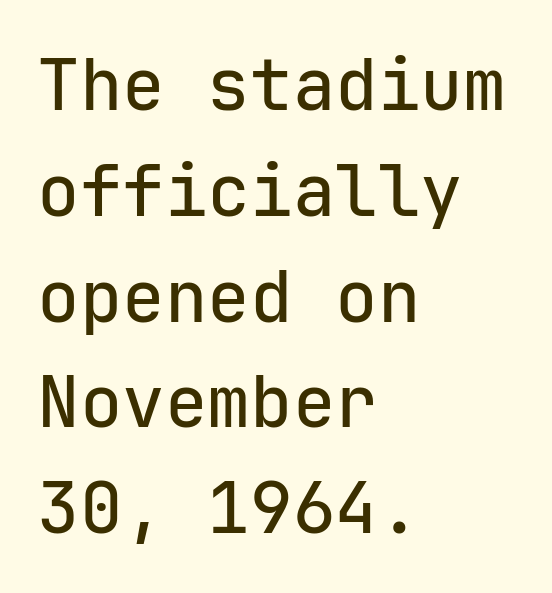
The image shows 71 px sans-serif type, upright, monospaced; set left-aligned, normal line spacing (1.49x), normal letter spacing, not underlined; low stroke contrast and a medium x-height.
